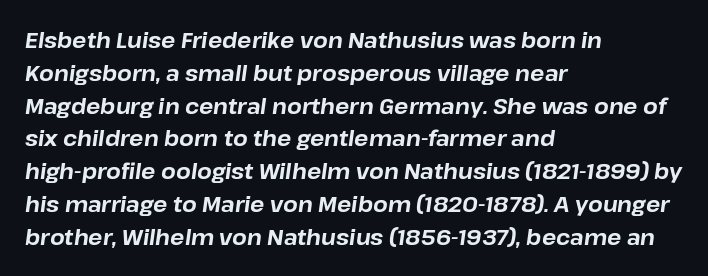
The space between consecutive lines is moderate. Each word holds together tightly as a unit, with standard inter-letter gaps. There's an unmistakable incline to the writing here. If you drew a ruler down the left edge, every line would touch it.
